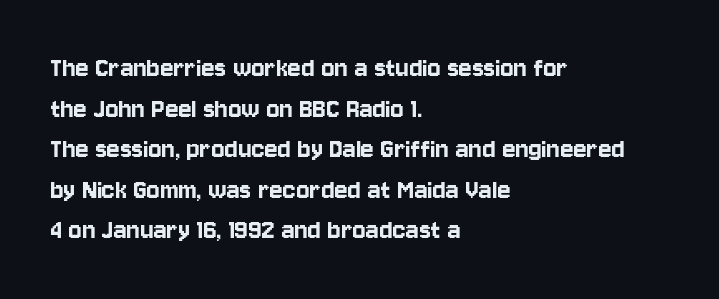
Typeset ragged right — the left edge is the straight one. This rendering employs a face without finishing strokes, i.e., a sans-serif. Any mark beneath the type? The region is blank. No extra tracking has been applied to these lines. Designer's note — italics off, roman on. Varying glyph widths throughout — classic text-font behaviour.
